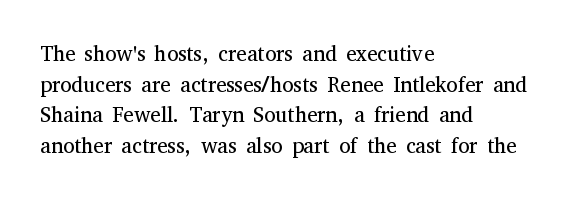
Q: Is the text bold? A: No.
Q: Is the text italic (slanted)? A: No, it is upright.
Q: Is the text underlined? A: No.
Q: How is the paragraph aligned? A: Left-aligned.
Q: Is the spacing between letters normal or unusually wide? A: Normal.
Q: Is the spacing between lines tight, normal or loose? A: Normal.
